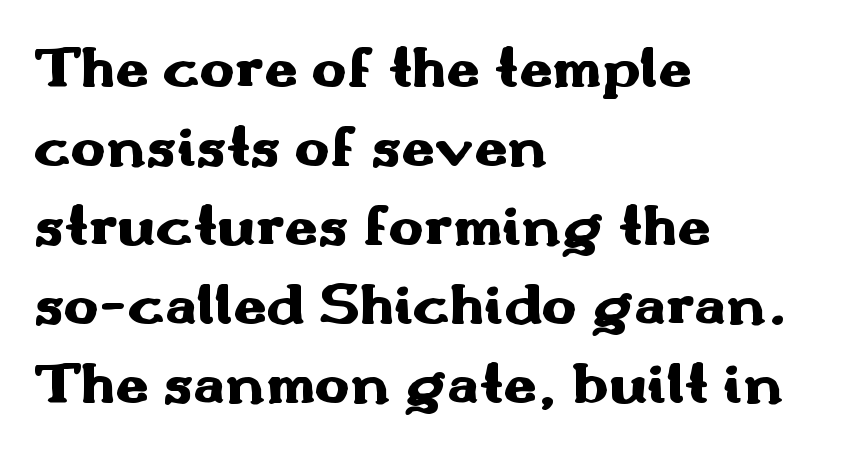
If you drew a line through each stem, it would be perfectly vertical. Interline gaps are of average width in this sample. Characters follow at the spacing the type designer built in. Serifs: no, the terminals of the letterforms are clean.
